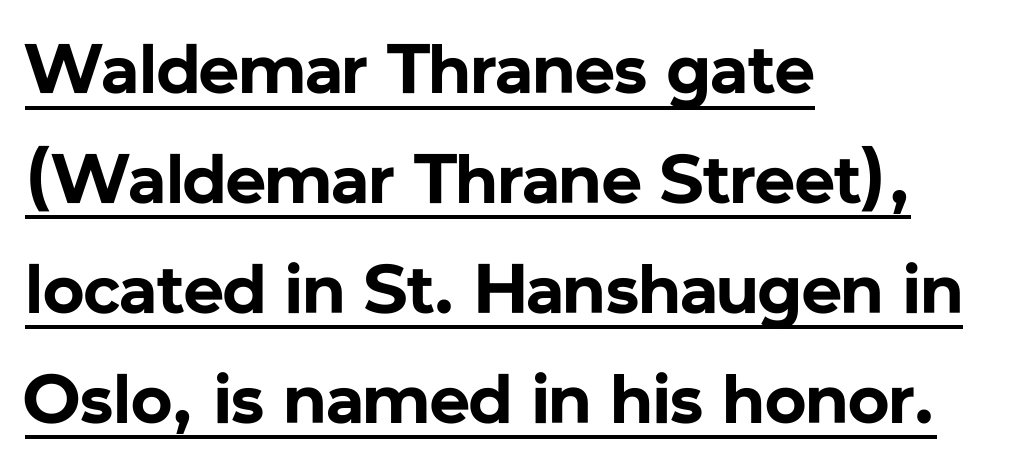
{"serif": "no", "italic": "no", "bold": "yes", "weight": "bold", "width": "normal", "stroke_contrast": "low", "x_height": "medium", "monospaced": "no", "underline": "yes", "align": "left", "line_spacing": "normal", "line_spacing_ratio": 1.57, "letter_spacing": "normal", "letter_spacing_em": 0.0, "glyph_px": 70}
